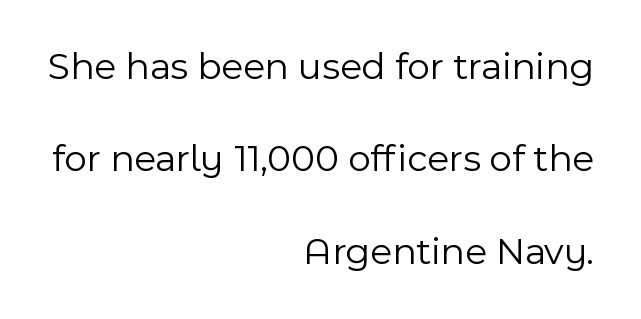
Anything drawn beneath the words? Only blank space. Nope, not italic — everything's standing straight. The designer dialed line spacing up above the default. The rendering uses natural spacing where letterforms have individual widths. No chunkiness to these letters — they're not bold. The face used here is rendered with its standard letterfit.
